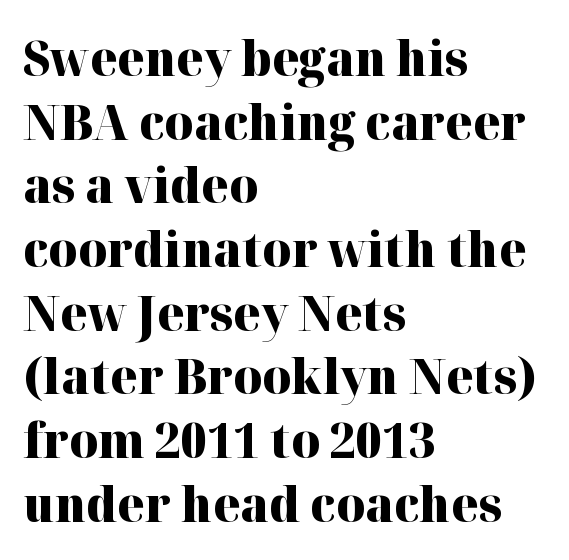
Q: Is the text bold? A: Yes.
Q: Is the text italic (slanted)? A: No, it is upright.
Q: Is the typeface a serif or a sans-serif typeface? A: Serif.
Q: Is the text underlined? A: No.
Q: How is the paragraph aligned? A: Left-aligned.
Q: Is the spacing between letters normal or unusually wide? A: Normal.
Q: Is the spacing between lines tight, normal or loose? A: Normal.
Q: Width (condensed, normal, or wide)? A: Normal.
Q: Stroke contrast? A: High.
Q: x-height? A: Medium.
Q: Monospaced? A: No.
